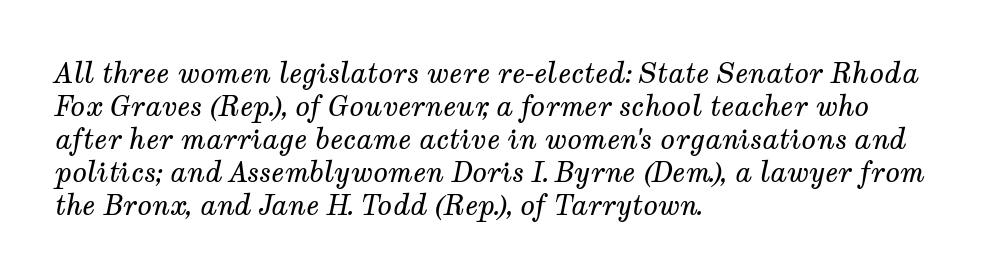
Q: Is the text bold? A: No.
Q: Is the text italic (slanted)? A: Yes, it leans right by about 12 degrees.
Q: Is the text underlined? A: No.
Q: How is the paragraph aligned? A: Left-aligned.
Q: Is the spacing between letters normal or unusually wide? A: Normal.
